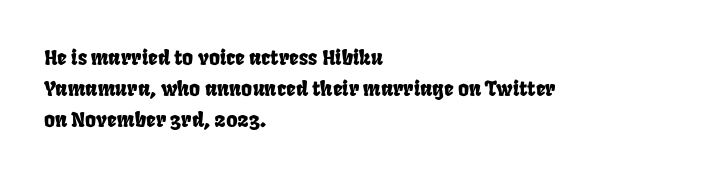
The image shows 21 px text type; set left-aligned, normal line spacing (1.47x), normal letter spacing, not underlined.
